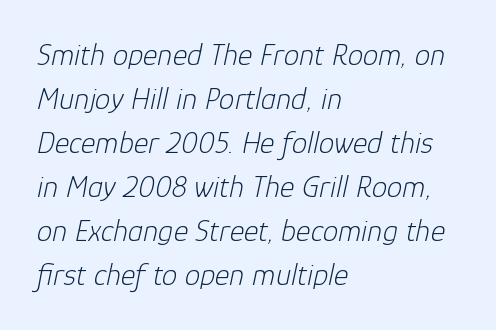
The image shows 31 px light type, italic (leaning right); set left-aligned, normal line spacing (1.42x), normal letter spacing, not underlined; low stroke contrast and a medium x-height.
